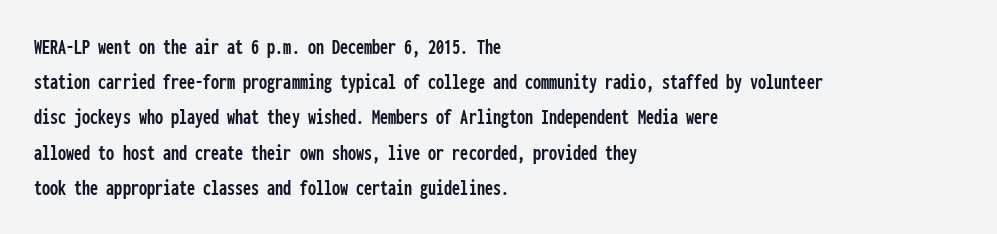
The designer left line spacing at the default. The face used here is rendered with its standard letterfit. The letters stand upright; this is a roman face. The rag falls on the right side of this text block. The words here are not underlined.
